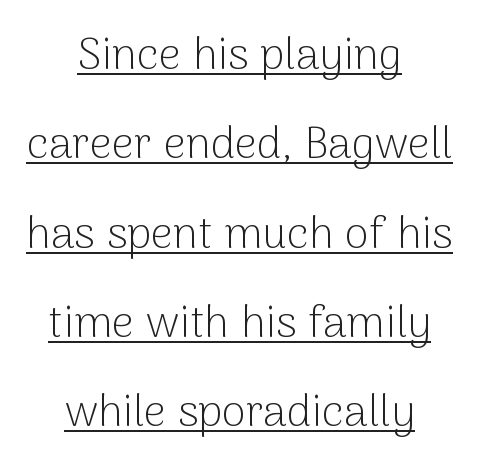
{"serif": "no", "italic": "no", "bold": "no", "weight": "light", "width": "normal", "stroke_contrast": "low", "x_height": "medium", "monospaced": "no", "underline": "yes", "align": "center", "line_spacing": "loose", "line_spacing_ratio": 2.03, "letter_spacing": "normal", "letter_spacing_em": 0.0, "glyph_px": 44}
